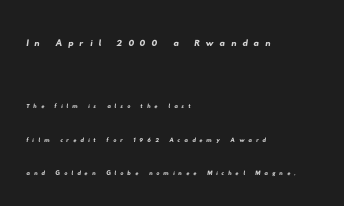
Q: Is the text underlined? A: No.
Q: How is the paragraph aligned? A: Left-aligned.
Q: Is the spacing between letters normal or unusually wide? A: Unusually wide.
Q: Is the spacing between lines tight, normal or loose? A: Loose.
Q: Which block of text is set in a larger size, the first (top) or the second (bottom)? A: The first (top) one.
